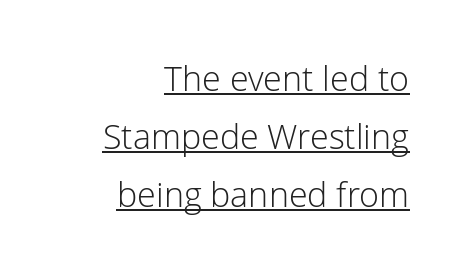
A normal amount of white space separates one row of letters from the next. Notice how the stems are strictly vertical — no italics here. The sample's only ornament is a line tracing under the words. The passage shown is typed in a proportional face where columns would drift. The characters display no serif detailing; their extremities are plain. Line ends are locked; line starts wander.
